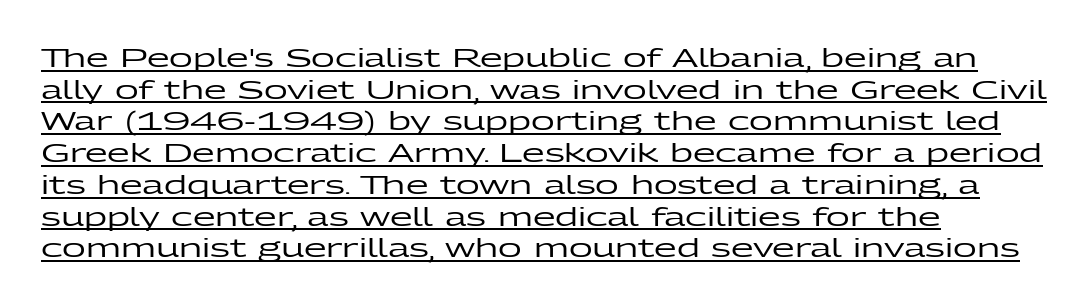
The image shows 26 px text type, upright; set left-aligned, line spacing 1.22x, normal letter spacing, underlined.
